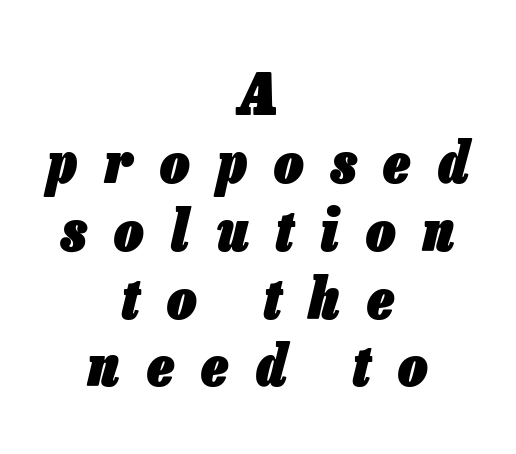
{"italic": "yes", "lean": "right", "slant_degrees": 13, "bold": "yes", "weight": "heavy", "width": "condensed", "stroke_contrast": "low", "x_height": "medium", "monospaced": "no", "underline": "no", "align": "center", "line_spacing_ratio": 1.17, "letter_spacing": "wide", "letter_spacing_em": 0.48, "glyph_px": 58}
